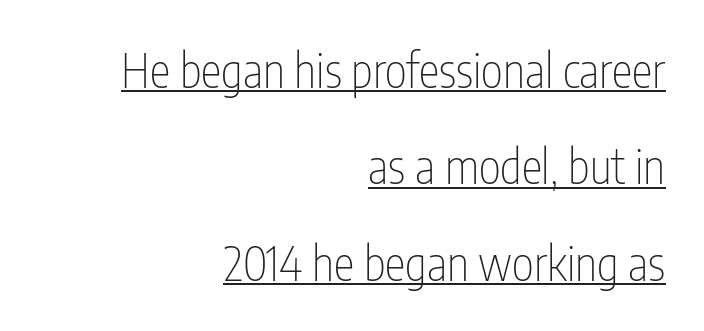
{"serif": "no", "italic": "no", "bold": "no", "weight": "thin", "width": "condensed", "stroke_contrast": "low", "x_height": "medium", "monospaced": "no", "underline": "yes", "align": "right", "line_spacing": "loose", "line_spacing_ratio": 2.05, "letter_spacing": "normal", "letter_spacing_em": 0.0, "glyph_px": 47}
